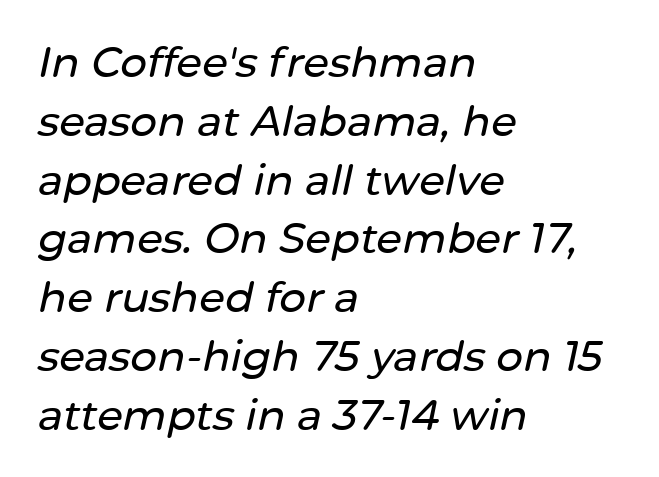
Q: Is the text italic (slanted)? A: Yes, it leans right by about 12 degrees.
Q: Is the text underlined? A: No.
Q: How is the paragraph aligned? A: Left-aligned.
Q: Is the spacing between letters normal or unusually wide? A: Normal.
Q: Is the spacing between lines tight, normal or loose? A: Normal.
Q: Width (condensed, normal, or wide)? A: Normal.
Q: Stroke contrast? A: Low.
Q: x-height? A: Medium.
Q: Monospaced? A: No.
